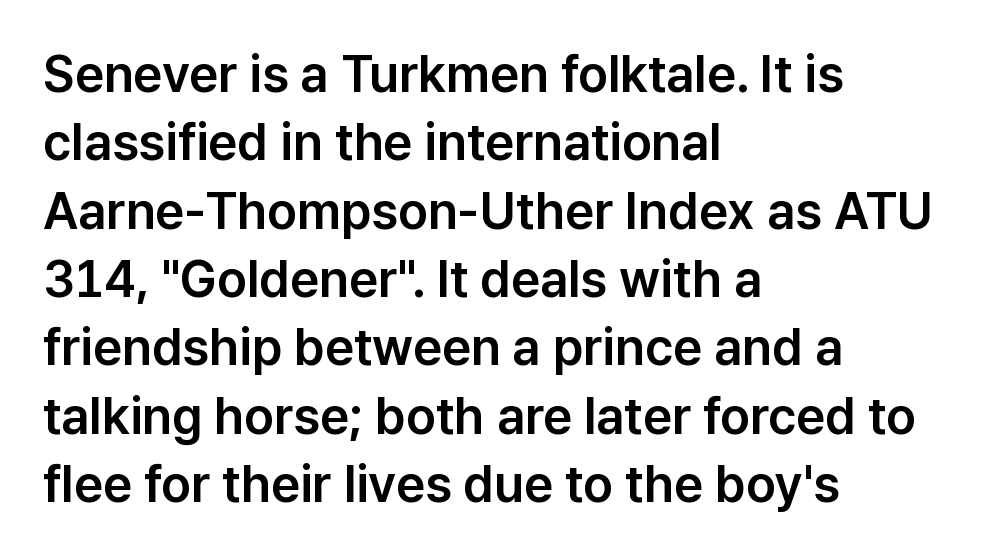
Q: Is the text italic (slanted)? A: No, it is upright.
Q: Is the typeface a serif or a sans-serif typeface? A: Sans-serif.
Q: Is the text underlined? A: No.
Q: How is the paragraph aligned? A: Left-aligned.
Q: Is the spacing between letters normal or unusually wide? A: Normal.
Q: Is the spacing between lines tight, normal or loose? A: Normal.
Q: Width (condensed, normal, or wide)? A: Normal.
Q: Stroke contrast? A: Low.
Q: x-height? A: Medium.
Q: Monospaced? A: No.
